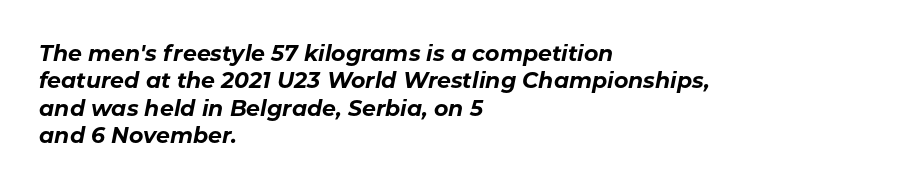
{"italic": "yes", "lean": "right", "slant_degrees": 11, "bold": "yes", "underline": "no", "align": "left", "line_spacing": "normal", "line_spacing_ratio": 1.25, "letter_spacing": "normal", "letter_spacing_em": 0.0, "glyph_px": 22}
